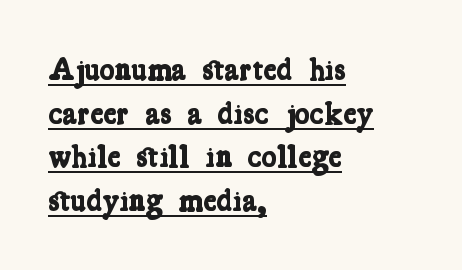
{"serif": "yes", "bold": "yes", "weight": "bold", "width": "condensed", "stroke_contrast": "low", "x_height": "medium", "monospaced": "no", "underline": "yes", "align": "left", "line_spacing": "normal", "line_spacing_ratio": 1.36, "letter_spacing": "normal", "letter_spacing_em": 0.0, "glyph_px": 32}
